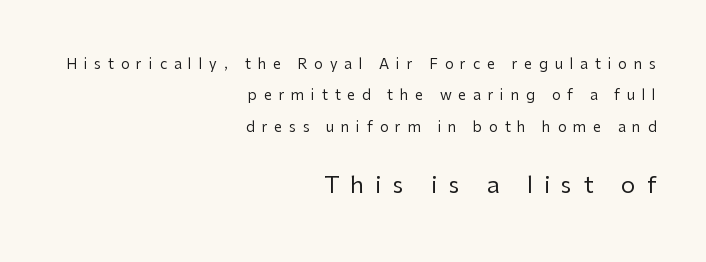
The image shows 23 px text type, upright; set right-aligned, loose line spacing (2.24x), unusually wide letter spacing (+0.49 em), not underlined; the second (bottom) block is 1.64x larger.
